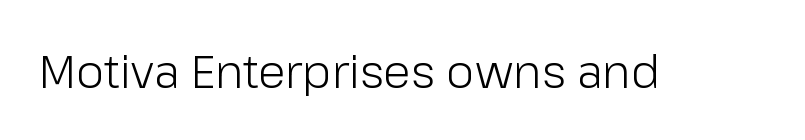
Q: Is the text bold? A: No.
Q: Is the text italic (slanted)? A: No, it is upright.
Q: Is the typeface a serif or a sans-serif typeface? A: Sans-serif.
Q: Is the text underlined? A: No.
Q: Is the spacing between letters normal or unusually wide? A: Normal.
Q: Width (condensed, normal, or wide)? A: Normal.
Q: Stroke contrast? A: Low.
Q: x-height? A: Medium.
Q: Monospaced? A: No.
